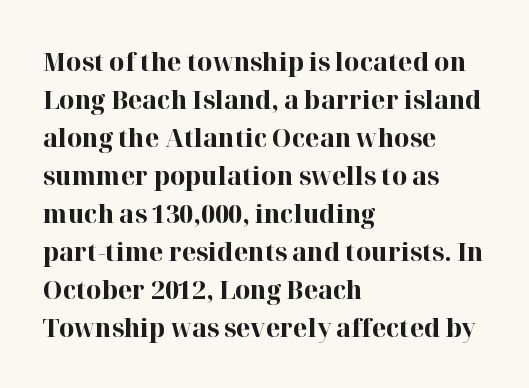
{"italic": "no", "bold": "yes", "underline": "no", "align": "left", "line_spacing": "normal", "line_spacing_ratio": 1.46, "letter_spacing": "normal", "letter_spacing_em": 0.0, "glyph_px": 26}
